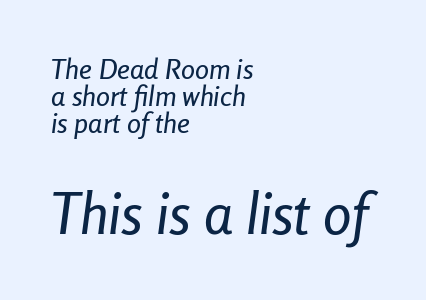
Q: Is the text italic (slanted)? A: Yes, it leans right by about 8 degrees.
Q: Is the text underlined? A: No.
Q: How is the paragraph aligned? A: Left-aligned.
Q: Is the spacing between letters normal or unusually wide? A: Normal.
Q: Is the spacing between lines tight, normal or loose? A: Tight.
Q: Which block of text is set in a larger size, the first (top) or the second (bottom)? A: The second (bottom) one.
Q: Width (condensed, normal, or wide)? A: Condensed.
Q: Stroke contrast? A: Low.
Q: x-height? A: Medium.
Q: Monospaced? A: No.
